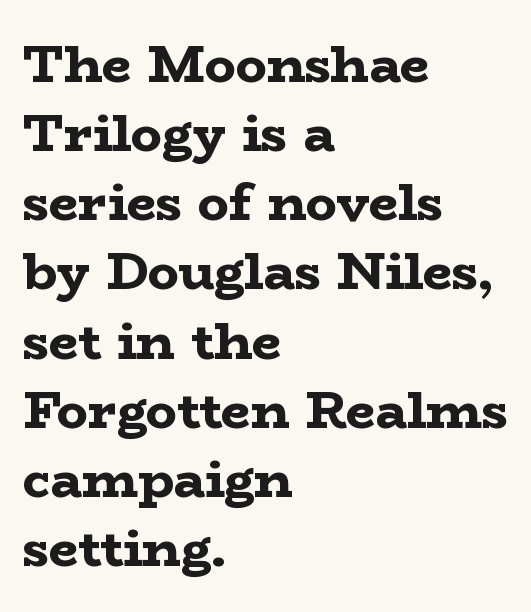
The image shows 52 px bold, wide serif type, upright; set left-aligned, normal line spacing (1.33x), normal letter spacing, not underlined; low stroke contrast and a medium x-height.
